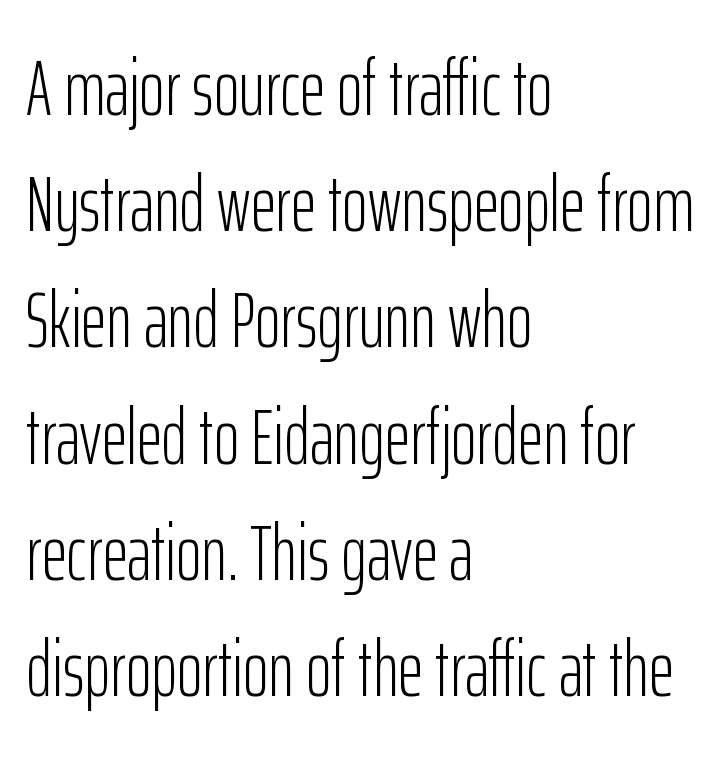
{"serif": "no", "italic": "no", "bold": "no", "weight": "light", "width": "condensed", "stroke_contrast": "low", "x_height": "medium", "monospaced": "no", "underline": "no", "align": "left", "line_spacing": "normal", "line_spacing_ratio": 1.49, "letter_spacing": "normal", "letter_spacing_em": 0.0, "glyph_px": 78}
